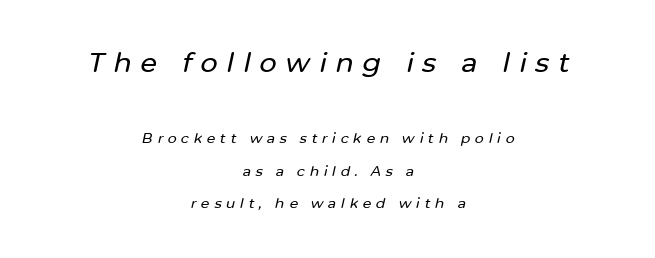
The image shows 27 px text type, italic (leaning right); set centered, loose line spacing (2.32x), unusually wide letter spacing (+0.33 em), not underlined; the first (top) block is 1.93x larger.
